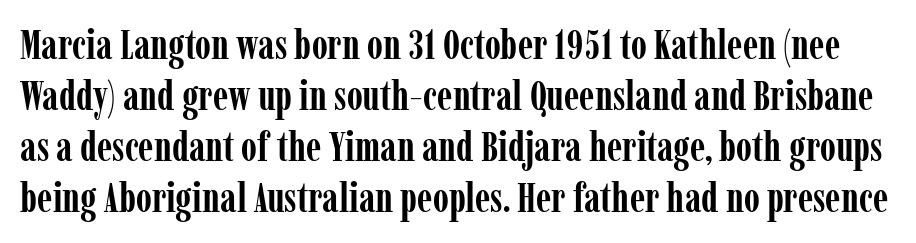
Yep, those are serifs on the letters. Is the type bold? Yes — the strokes are clearly thick and heavy. Honestly, the letter spacing is just normal — you wouldn't notice it. Posture: upright roman.
